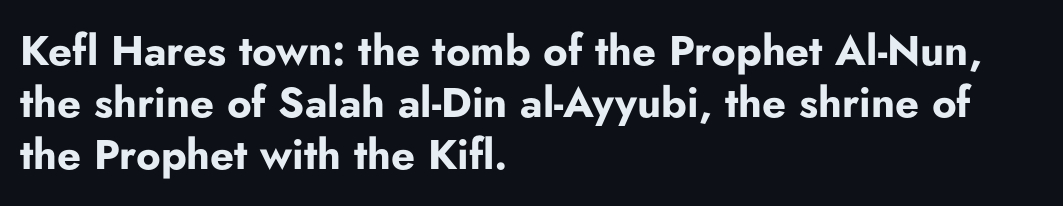
The image shows 42 px bold sans-serif type, upright; set left-aligned, line spacing 1.24x, normal letter spacing, not underlined; low stroke contrast and a small x-height.
